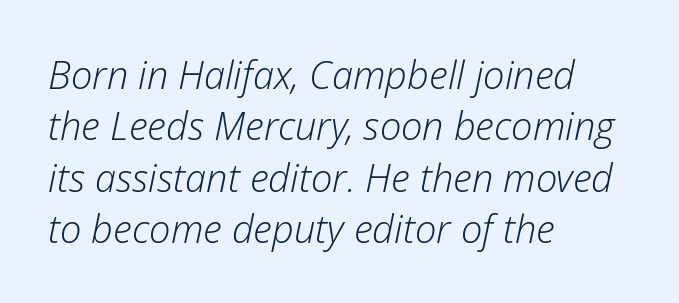
Q: Is the text bold? A: No.
Q: Is the text italic (slanted)? A: Yes, it leans right by about 12 degrees.
Q: Is the text underlined? A: No.
Q: How is the paragraph aligned? A: Left-aligned.
Q: Is the spacing between letters normal or unusually wide? A: Normal.
Q: Is the spacing between lines tight, normal or loose? A: Normal.
Q: Width (condensed, normal, or wide)? A: Normal.
Q: Stroke contrast? A: Low.
Q: x-height? A: Medium.
Q: Monospaced? A: No.
